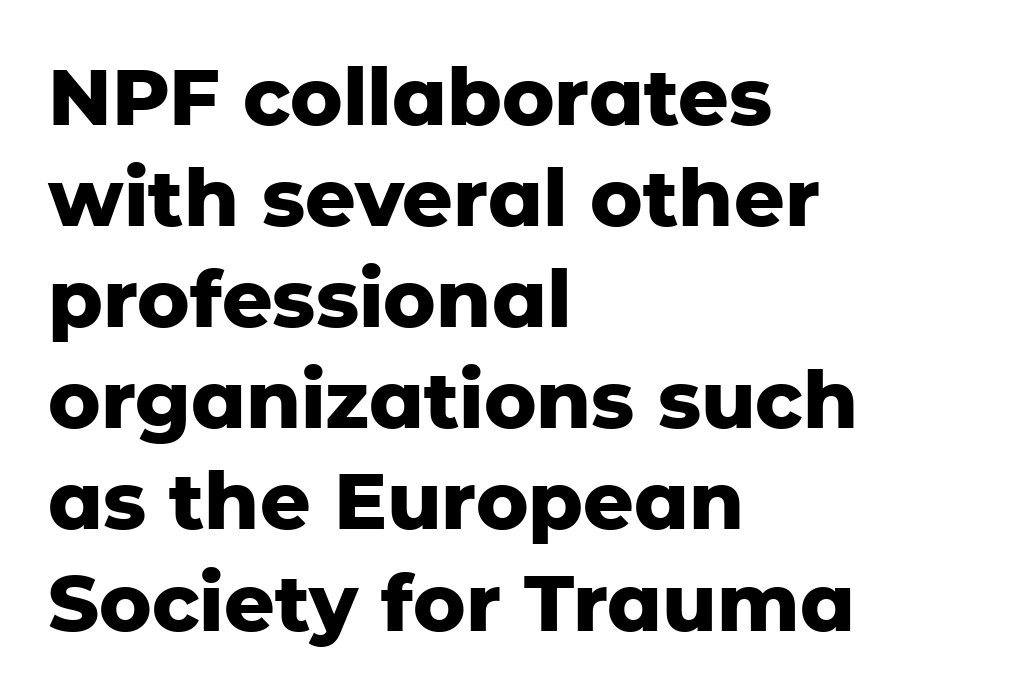
Here the designer chose a conventional face with non-uniform glyph widths. The lines in this sample share a left origin and differ only in where they stop. Honestly, there is no underline to notice here at all. In terms of letterform style, serifs are entirely absent. Vertical spacing — default. Pretty heavy lettering here — definitely bold.
